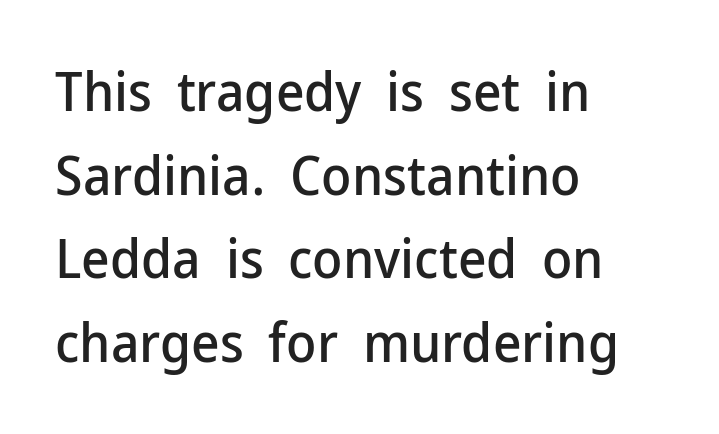
The passage shown is typeset with a sans-serif family. Typeset ragged right — the left edge is the straight one. The face used here is proportionally spaced, like ordinary book or web type. Italic? Not at all — the glyphs are vertical. Honestly, the letter spacing is just normal — you wouldn't notice it. The designer left line spacing at the default.
